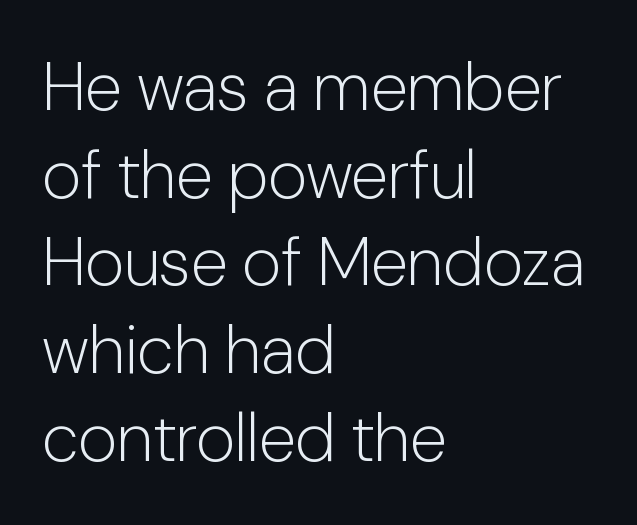
Q: Is the text bold? A: No.
Q: Is the text italic (slanted)? A: No, it is upright.
Q: Is the typeface a serif or a sans-serif typeface? A: Sans-serif.
Q: Is the text underlined? A: No.
Q: How is the paragraph aligned? A: Left-aligned.
Q: Is the spacing between letters normal or unusually wide? A: Normal.
Q: Is the spacing between lines tight, normal or loose? A: Normal.
Q: Width (condensed, normal, or wide)? A: Normal.
Q: Stroke contrast? A: Low.
Q: x-height? A: Medium.
Q: Monospaced? A: No.
